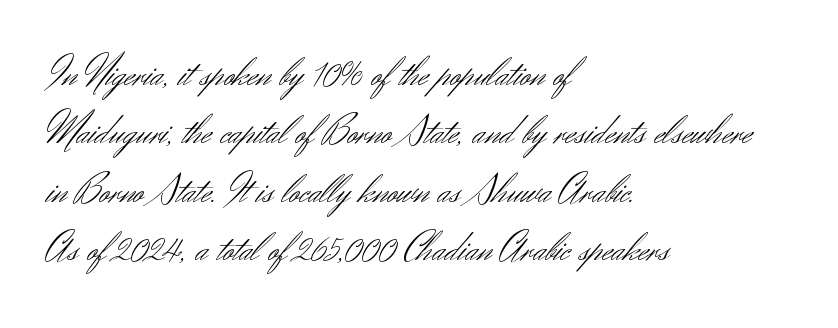
The image shows 42 px light sans-serif type; set left-aligned, normal line spacing (1.39x), normal letter spacing, not underlined; medium stroke contrast and a small x-height.
